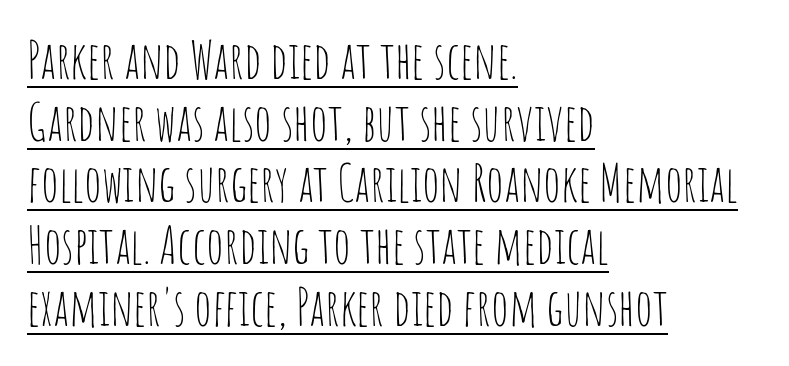
The image shows 51 px thin, condensed sans-serif type, upright; set left-aligned, line spacing 1.21x, normal letter spacing, underlined; low stroke contrast and a large x-height.
